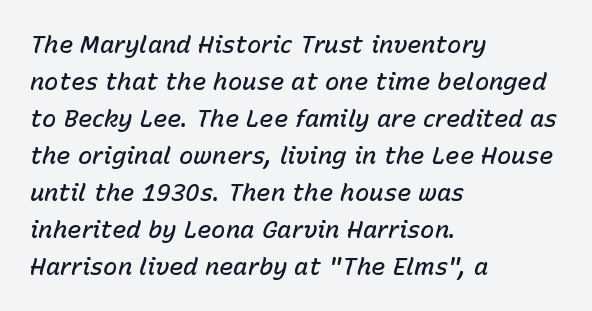
Q: Is the text bold? A: Semi-bold.
Q: Is the text italic (slanted)? A: Yes, it leans right by about 15 degrees.
Q: Is the text underlined? A: No.
Q: How is the paragraph aligned? A: Left-aligned.
Q: Is the spacing between letters normal or unusually wide? A: Normal.
Q: Is the spacing between lines tight, normal or loose? A: Normal.
